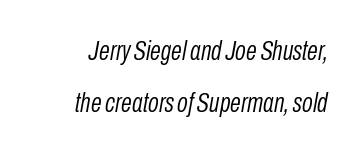
Q: Is the text bold? A: No.
Q: Is the text italic (slanted)? A: Yes, it leans right by about 10 degrees.
Q: Is the text underlined? A: No.
Q: Is the spacing between letters normal or unusually wide? A: Normal.
Q: Width (condensed, normal, or wide)? A: Condensed.
Q: Stroke contrast? A: Low.
Q: x-height? A: Medium.
Q: Monospaced? A: No.
